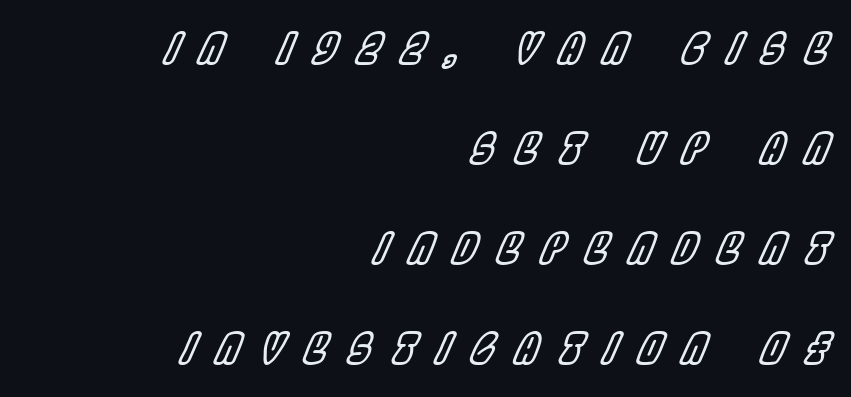
Do the characters align in a grid? No, the font is proportional. This sample uses expanded letter spacing, leaving extra air between glyphs. Letters rest on an invisible, unmarked baseline. The paragraph shown leans on its right margin.
